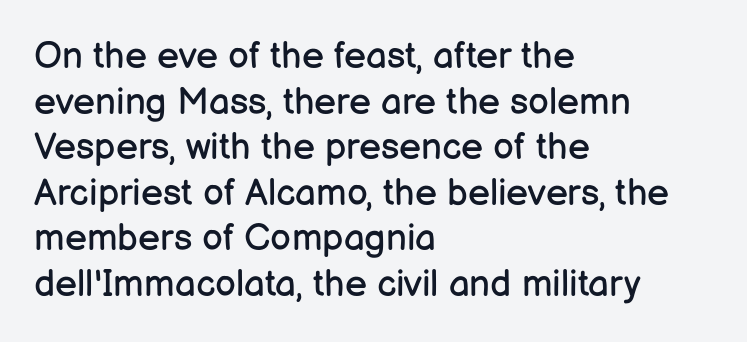
Ordinary non-slanted type is in use. These lines are rendered in a variable-pitch font. Glyph-to-glyph distance matches everyday printed text. The string is rendered with underlining switched off. The font is comparable to plain body text, perhaps lighter. The setting favours the left margin, as ordinary paragraphs usually do.
